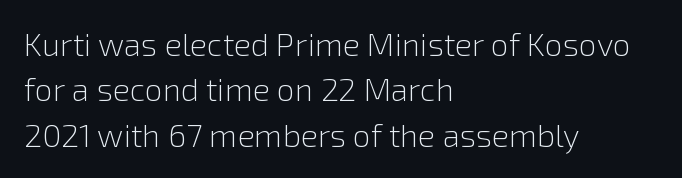
Decoration check: the copy has no underline. The rows are spaced the way most documents space them. Heft: none added — not bold. A roman cut, with each character standing at attention.
